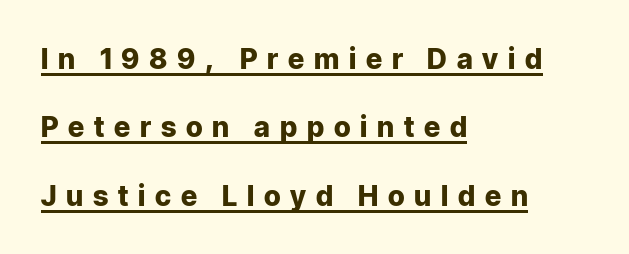
The image shows 28 px heavy sans-serif type, upright; set left-aligned, loose line spacing (2.44x), unusually wide letter spacing (+0.35 em), underlined; low stroke contrast and a medium x-height.
